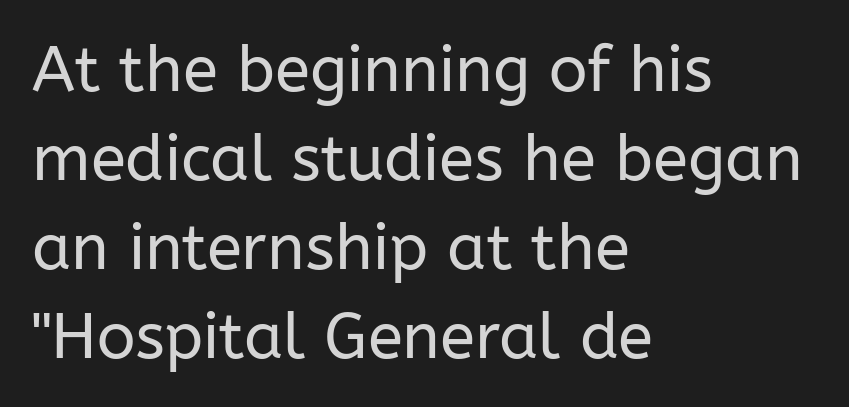
The image shows 64 px regular-weight sans-serif type, upright; set left-aligned, normal line spacing (1.39x), normal letter spacing, not underlined; low stroke contrast and a medium x-height.
